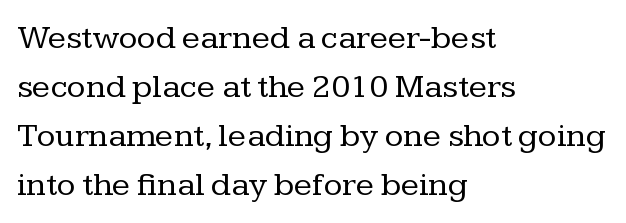
No letter is thick-stroked: the sample isn't bold. Plain, unruled lines of type. The lines sit at an ordinary, default distance from one another. Serif or sans? Serif — the stroke terminals have little feet.
